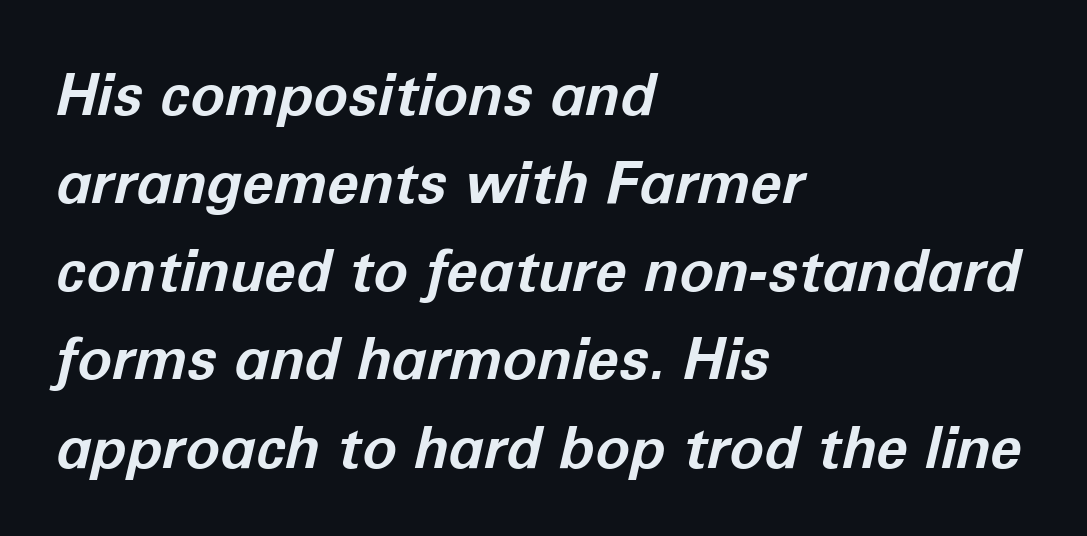
The image shows 58 px bold type, italic (leaning right); set left-aligned, normal line spacing (1.52x), normal letter spacing, not underlined; low stroke contrast and a medium x-height.
